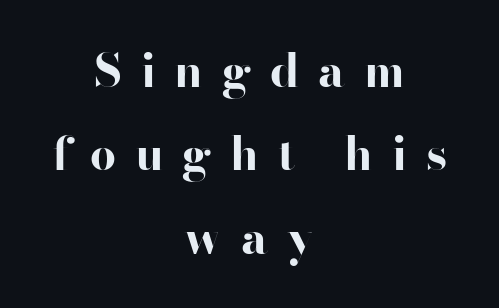
{"serif": "no", "italic": "no", "bold": "yes", "weight": "bold", "width": "wide", "stroke_contrast": "high", "x_height": "small", "monospaced": "no", "underline": "no", "align": "center", "line_spacing_ratio": 1.81, "letter_spacing": "wide", "letter_spacing_em": 0.41, "glyph_px": 46}
